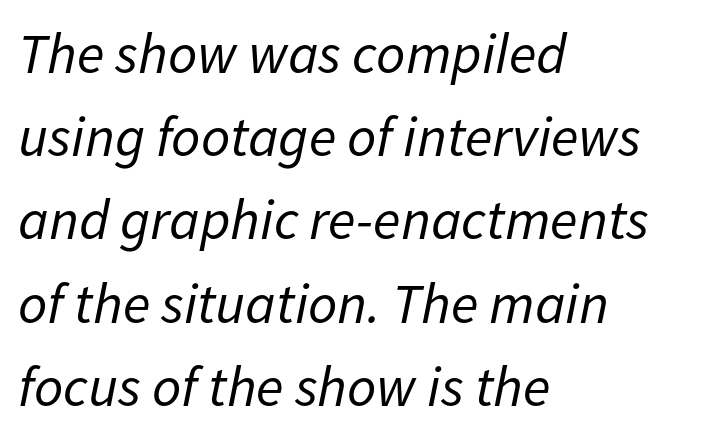
Q: Is the text bold? A: No.
Q: Is the text italic (slanted)? A: Yes, it leans right by about 11 degrees.
Q: Is the text underlined? A: No.
Q: How is the paragraph aligned? A: Left-aligned.
Q: Is the spacing between letters normal or unusually wide? A: Normal.
Q: Is the spacing between lines tight, normal or loose? A: Normal.
Q: Width (condensed, normal, or wide)? A: Normal.
Q: Stroke contrast? A: Low.
Q: x-height? A: Medium.
Q: Monospaced? A: No.
